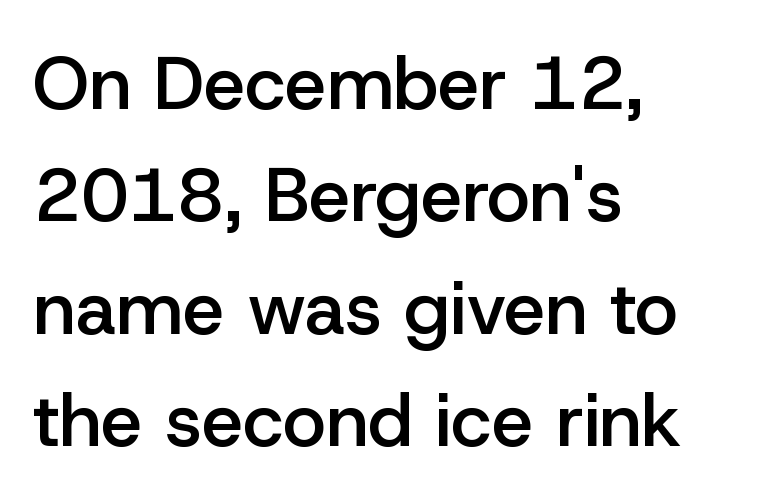
Default kerning and tracking; the words read as compact shapes. Tall strokes in this sample are plumb rather than angled. This rendering features lettering with no underline. Note the varied advance widths — an 'i' is clearly narrower than an 'm'. Font category for this specimen: sans-serif.
